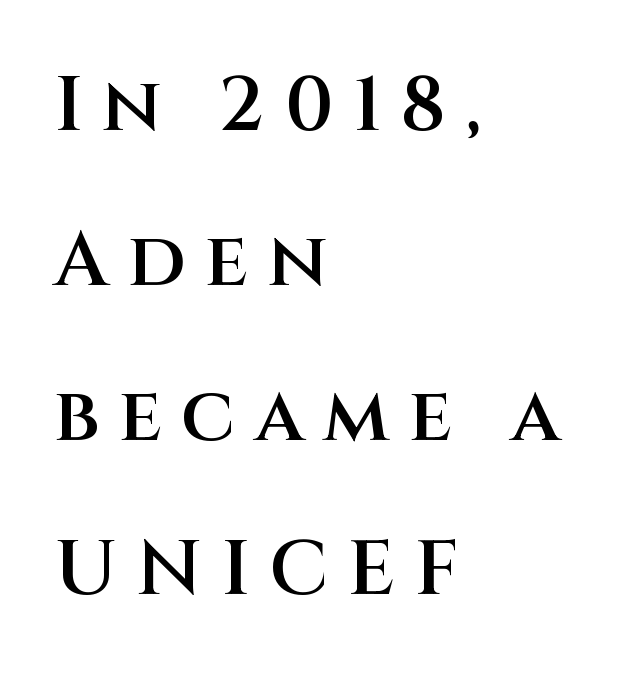
{"serif": "no", "italic": "no", "bold": "semi", "weight": "semibold", "width": "normal", "stroke_contrast": "medium", "x_height": "large", "monospaced": "no", "underline": "no", "align": "left", "line_spacing": "loose", "line_spacing_ratio": 2.01, "letter_spacing": "wide", "letter_spacing_em": 0.25, "glyph_px": 77}
